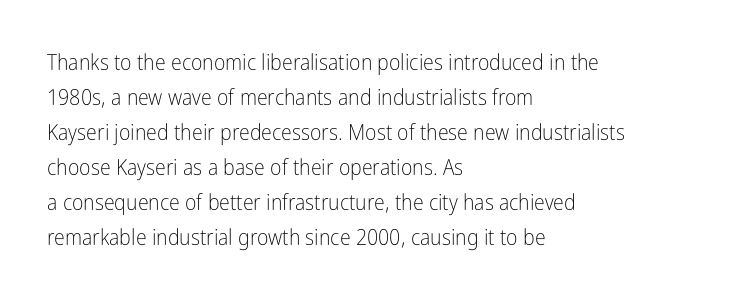
{"italic": "no", "bold": "no", "underline": "no", "align": "left", "line_spacing": "normal", "line_spacing_ratio": 1.59, "letter_spacing": "normal", "letter_spacing_em": 0.0, "glyph_px": 22}
